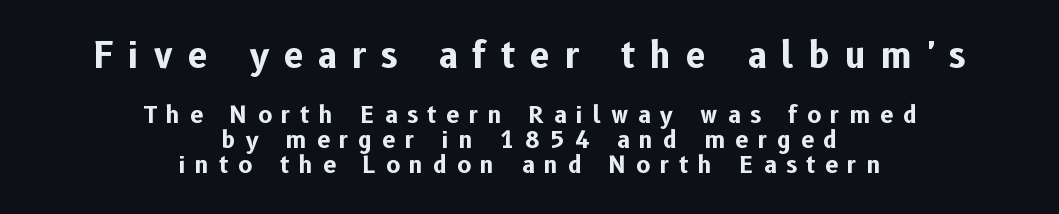
Proportional: the letters do not fall into vertical columns. The axis of the letterforms is exactly vertical. Each letter's strokes conclude bluntly, with no projecting serifs. A typesetter would call this heavily tracked-out type. In CSS terms this would be text-align: center.
